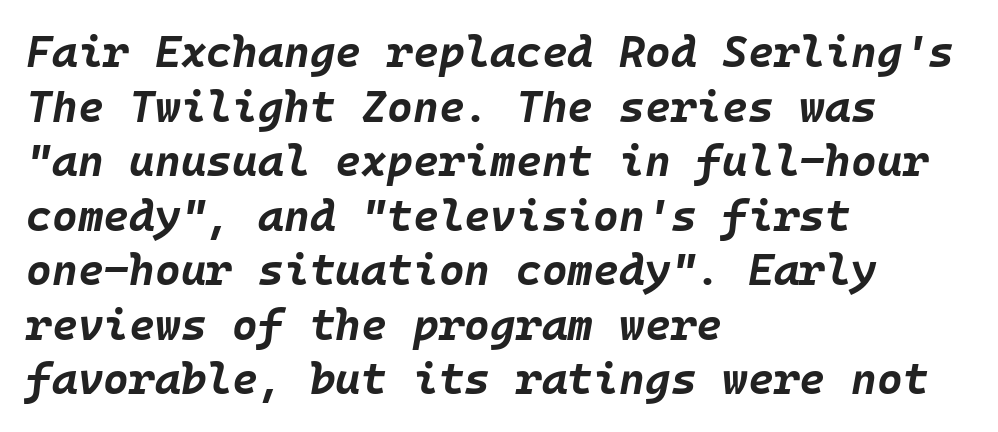
{"italic": "yes", "lean": "right", "slant_degrees": 10, "bold": "yes", "weight": "bold", "width": "normal", "stroke_contrast": "low", "x_height": "large", "underline": "no", "align": "left", "line_spacing_ratio": 1.24, "letter_spacing": "normal", "letter_spacing_em": 0.0, "glyph_px": 44}
